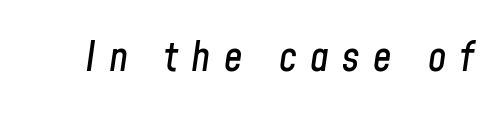
Q: Is the text italic (slanted)? A: Yes, it leans right by about 8 degrees.
Q: Is the text underlined? A: No.
Q: Is the spacing between letters normal or unusually wide? A: Unusually wide.
Q: Width (condensed, normal, or wide)? A: Condensed.
Q: Stroke contrast? A: Low.
Q: x-height? A: Medium.
Q: Monospaced? A: No.
